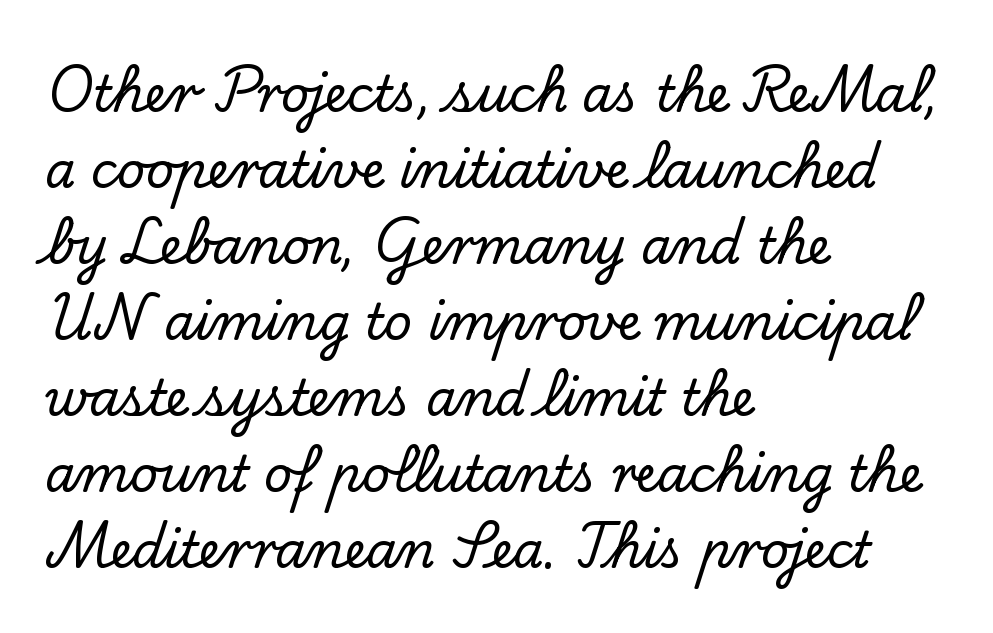
Words appear dense and cohesive because spacing is normal. The characters display serif detailing at their extremities. Short and long lines alike share a common starting point at left.
